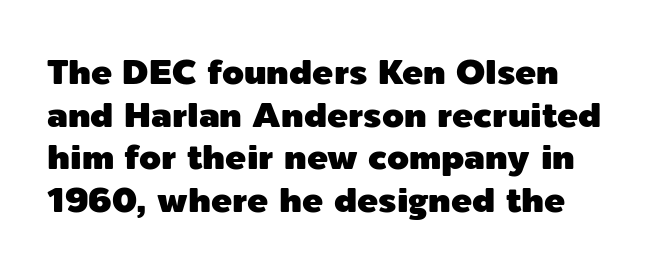
Q: Is the text italic (slanted)? A: No, it is upright.
Q: Is the typeface a serif or a sans-serif typeface? A: Sans-serif.
Q: Is the text underlined? A: No.
Q: How is the paragraph aligned? A: Left-aligned.
Q: Is the spacing between letters normal or unusually wide? A: Normal.
Q: Width (condensed, normal, or wide)? A: Normal.
Q: x-height? A: Medium.
Q: Monospaced? A: No.
